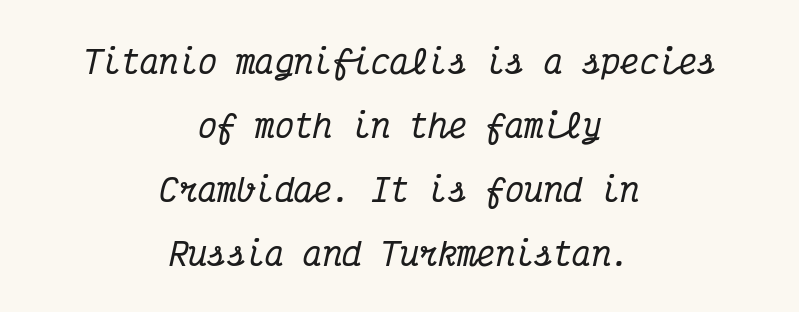
{"serif": "yes", "italic": "yes", "lean": "right", "slant_degrees": 12, "width": "condensed", "stroke_contrast": "medium", "x_height": "medium", "monospaced": "yes", "underline": "no", "align": "center", "line_spacing": "loose", "line_spacing_ratio": 2.0, "letter_spacing": "normal", "letter_spacing_em": 0.0, "glyph_px": 32}
